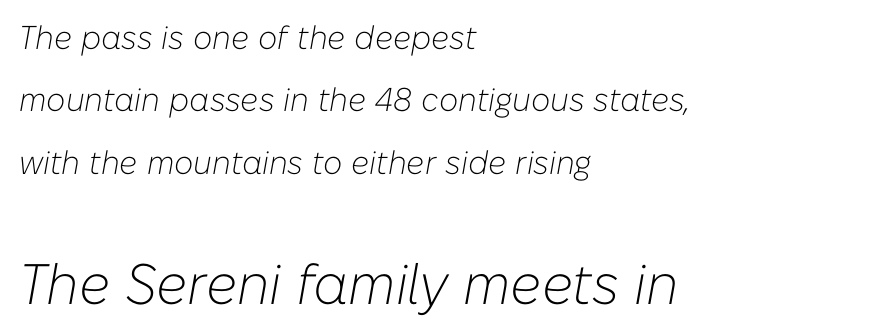
How are the letters spaced? Ordinarily, with no added tracking. A bare baseline throughout the passage. Note: smaller setting up top, larger setting below. The face used here is proportionally spaced, like ordinary book or web type. The lines in this sample share a left origin and differ only in where they stop.
